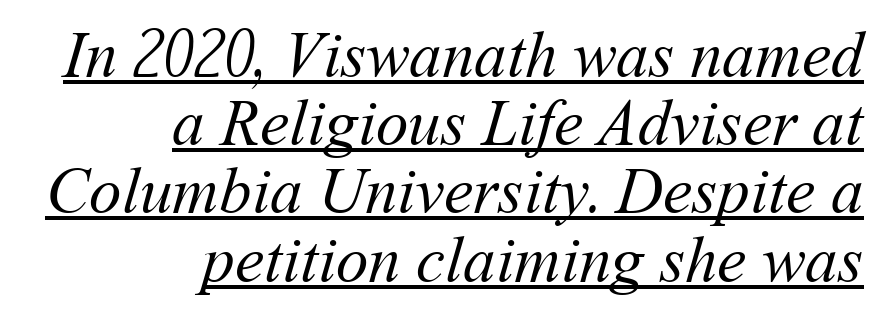
Q: Is the text bold? A: No.
Q: Is the text underlined? A: Yes.
Q: How is the paragraph aligned? A: Right-aligned.
Q: Is the spacing between letters normal or unusually wide? A: Normal.
Q: Is the spacing between lines tight, normal or loose? A: Tight.
Q: Width (condensed, normal, or wide)? A: Normal.
Q: Stroke contrast? A: Medium.
Q: x-height? A: Medium.
Q: Monospaced? A: No.
